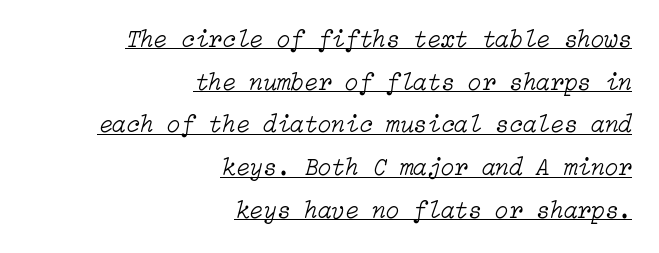
The rendering anchors every line to the right-hand side. The typesetting does not lean heavy: it is not bold. The rendering uses the underline text-decoration. Rendered with sloped, italic letterforms.
